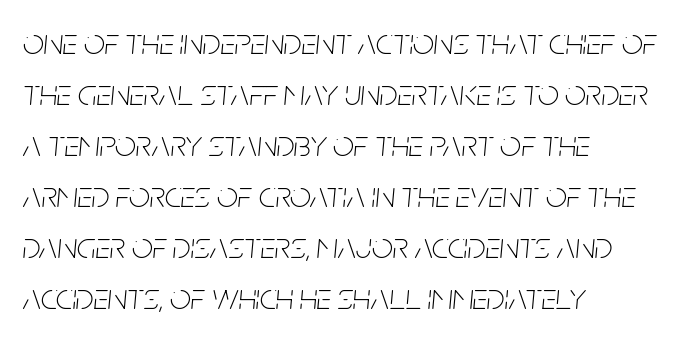
The image shows 37 px thin, condensed type, italic (leaning right); set left-aligned, normal line spacing (1.38x), normal letter spacing, not underlined; low stroke contrast and a large x-height.
